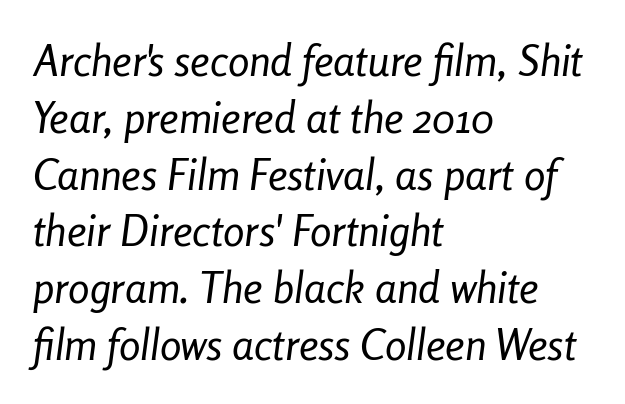
Plain, unruled lines of type. Compared with ordinary roman type, these characters are visibly tilted. The paragraph shown leans on its left margin. Whoever set this chose a conventional vertical rhythm. The strokes are not fattened; the text isn't bold.
